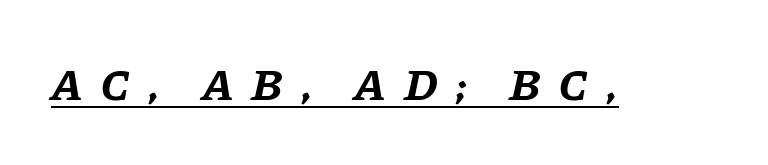
{"italic": "yes", "lean": "right", "slant_degrees": 11, "bold": "yes", "weight": "bold", "width": "normal", "stroke_contrast": "low", "x_height": "medium", "monospaced": "no", "underline": "yes", "letter_spacing": "wide", "letter_spacing_em": 0.4, "glyph_px": 44}
